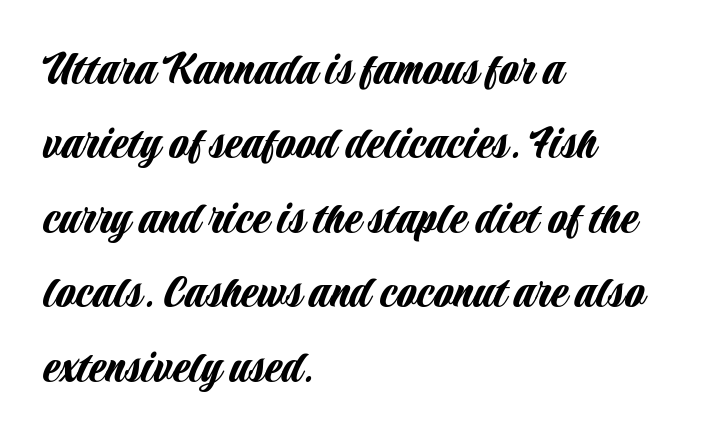
The foot of each line stays bare and open. Here the designer chose a conventional face with non-uniform glyph widths. If you measured baseline to baseline, you'd find a middling distance. The face used here is rendered with its standard letterfit.
